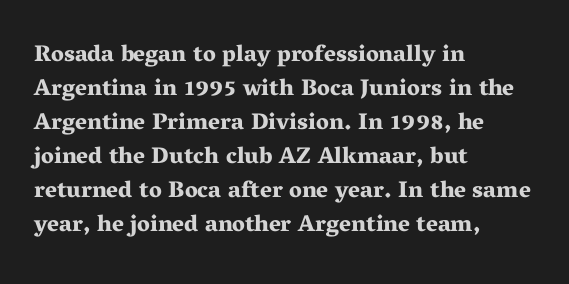
Q: Is the text bold? A: Yes.
Q: Is the text italic (slanted)? A: No, it is upright.
Q: Is the text underlined? A: No.
Q: How is the paragraph aligned? A: Left-aligned.
Q: Is the spacing between letters normal or unusually wide? A: Normal.
Q: Is the spacing between lines tight, normal or loose? A: Normal.
